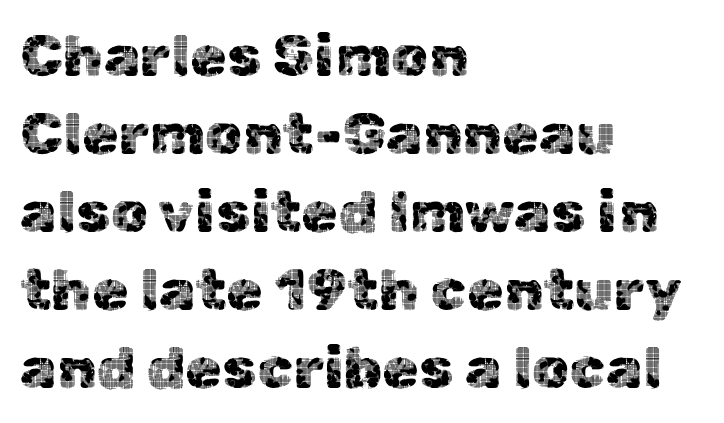
{"serif": "no", "italic": "no", "width": "normal", "x_height": "medium", "monospaced": "no", "underline": "no", "align": "left", "line_spacing": "normal", "line_spacing_ratio": 1.32, "letter_spacing": "normal", "letter_spacing_em": 0.0, "glyph_px": 59}
